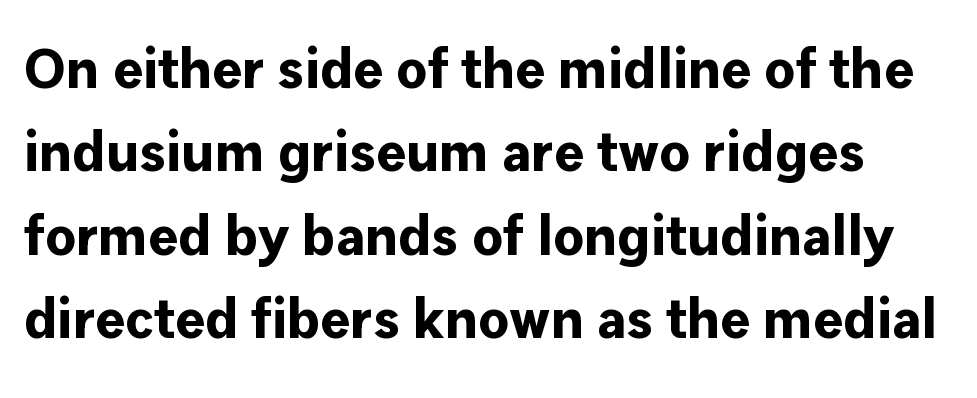
{"serif": "no", "italic": "no", "bold": "yes", "weight": "bold", "width": "normal", "stroke_contrast": "low", "x_height": "medium", "monospaced": "no", "underline": "no", "line_spacing": "normal", "line_spacing_ratio": 1.49, "letter_spacing": "normal", "letter_spacing_em": 0.0, "glyph_px": 56}
